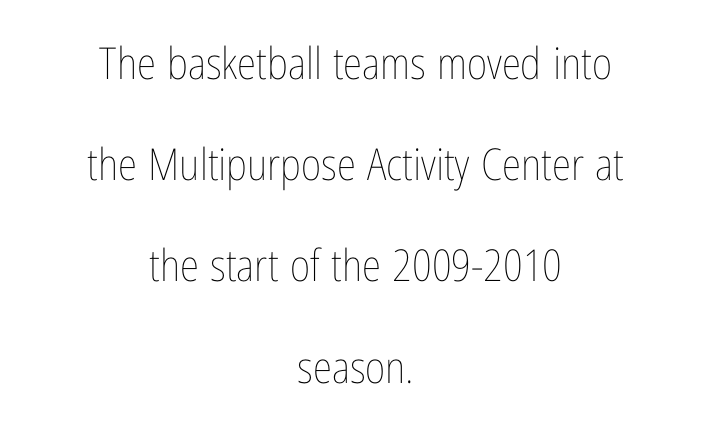
The image shows 44 px thin, condensed type, upright; set centered, loose line spacing (2.3x), normal letter spacing, not underlined; low stroke contrast and a medium x-height.
